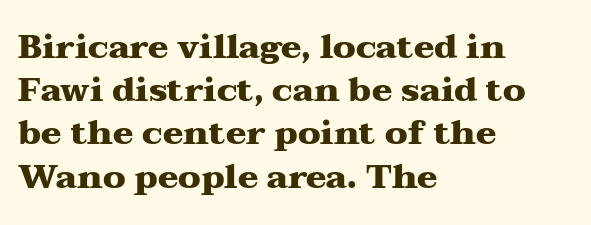
Nothing unusual about the tracking: characters are spaced as the font intends. Note: serifs present on the glyphs. A typesetter would call this proportional, since set widths differ per character. The typography opts for an upright posture over an oblique one. Layout note: lines flush left. Only glyphs here, with clear space below each row.
